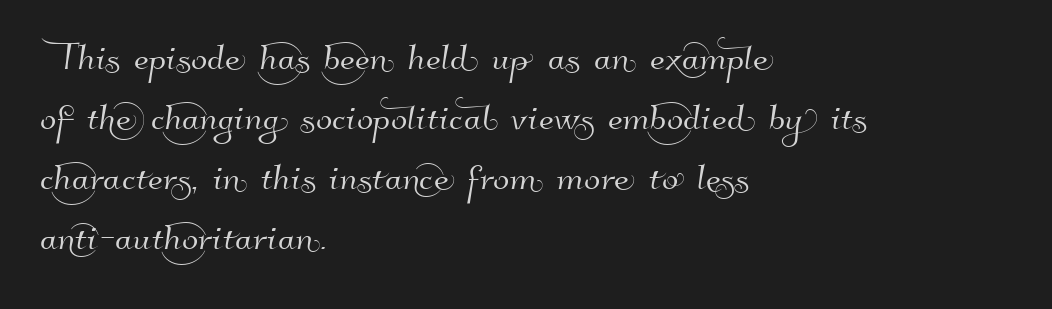
The image shows 48 px sans-serif type; set left-aligned, normal line spacing (1.25x), normal letter spacing, not underlined; high stroke contrast and a small x-height.
